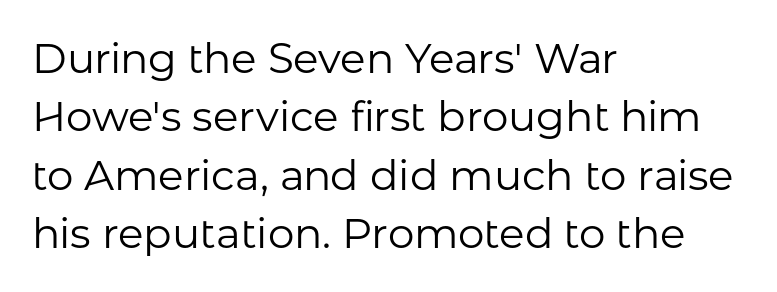
All the whitespace from short lines collects on the right. Observe the ordinary spacing: letters are neighbours, not strangers. Baseline-to-baseline distance is the conventional proportion of letter height. The rendering uses natural spacing where letterforms have individual widths.
